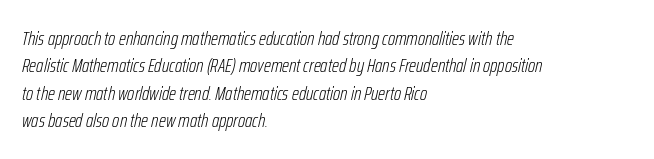
Q: Is the text bold? A: No.
Q: Is the text italic (slanted)? A: Yes, it leans right by about 12 degrees.
Q: Is the text underlined? A: No.
Q: How is the paragraph aligned? A: Left-aligned.
Q: Is the spacing between letters normal or unusually wide? A: Normal.
Q: Is the spacing between lines tight, normal or loose? A: Normal.
